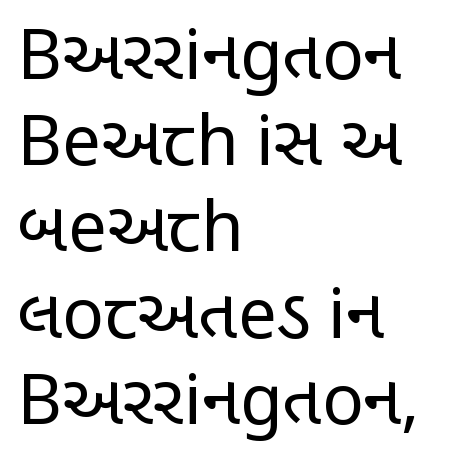
Underline: absent. A quiet, ordinary-to-light weight characterises the typeface. Stroke terminals: plain, sans-serif. The paragraph shown leans on its left margin. The designer left line spacing at the default.
